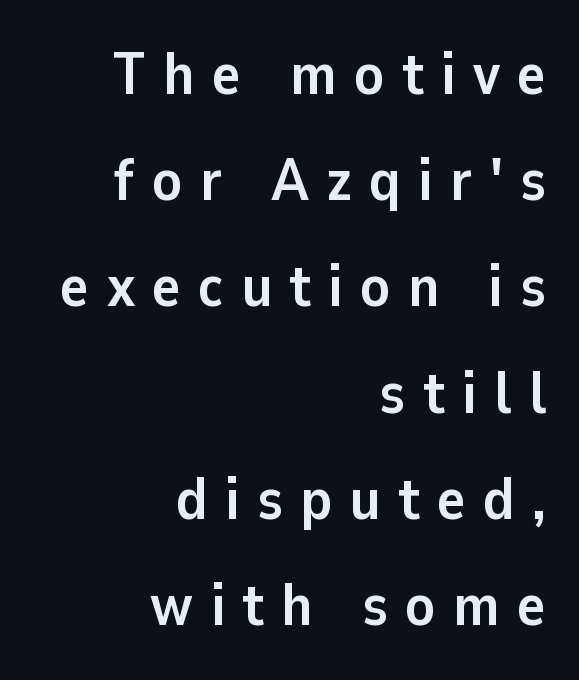
Q: Is the text bold? A: Yes.
Q: Is the text italic (slanted)? A: No, it is upright.
Q: Is the typeface a serif or a sans-serif typeface? A: Sans-serif.
Q: Is the text underlined? A: No.
Q: How is the paragraph aligned? A: Right-aligned.
Q: Is the spacing between letters normal or unusually wide? A: Unusually wide.
Q: Width (condensed, normal, or wide)? A: Normal.
Q: Stroke contrast? A: Low.
Q: x-height? A: Medium.
Q: Monospaced? A: No.
